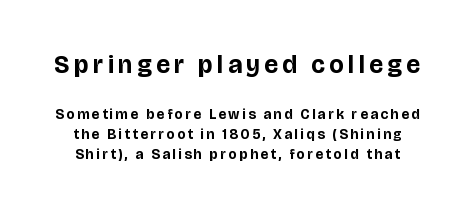
{"italic": "no", "bold": "yes", "underline": "no", "line_spacing": "normal", "line_spacing_ratio": 1.43, "larger_block": "first", "size_ratio": 1.79, "glyph_px": 25}
